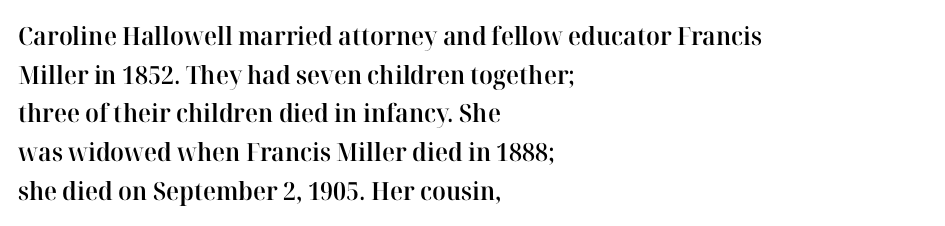
The image shows 25 px text type, upright; set left-aligned, normal line spacing (1.55x), normal letter spacing, not underlined.
